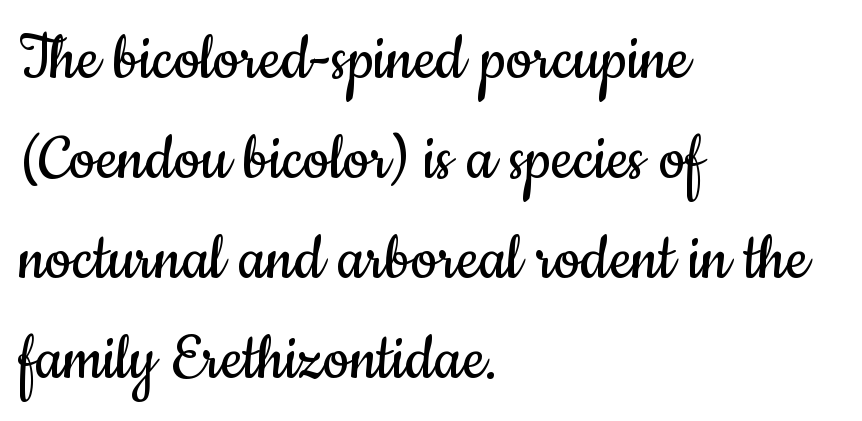
Q: Is the text bold? A: No.
Q: Is the text italic (slanted)? A: Yes.
Q: Is the typeface a serif or a sans-serif typeface? A: Sans-serif.
Q: Is the text underlined? A: No.
Q: How is the paragraph aligned? A: Left-aligned.
Q: Is the spacing between letters normal or unusually wide? A: Normal.
Q: Is the spacing between lines tight, normal or loose? A: Normal.
Q: Width (condensed, normal, or wide)? A: Condensed.
Q: Stroke contrast? A: Low.
Q: x-height? A: Small.
Q: Monospaced? A: No.
